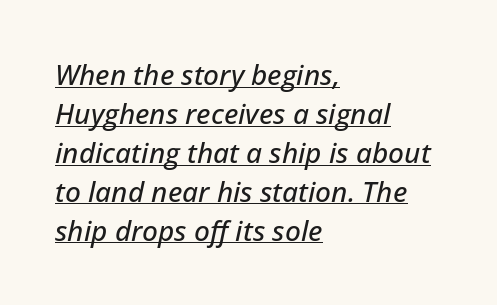
The image shows 28 px text type, italic (leaning right); set left-aligned, normal line spacing (1.39x), normal letter spacing, underlined; low stroke contrast and a medium x-height.
